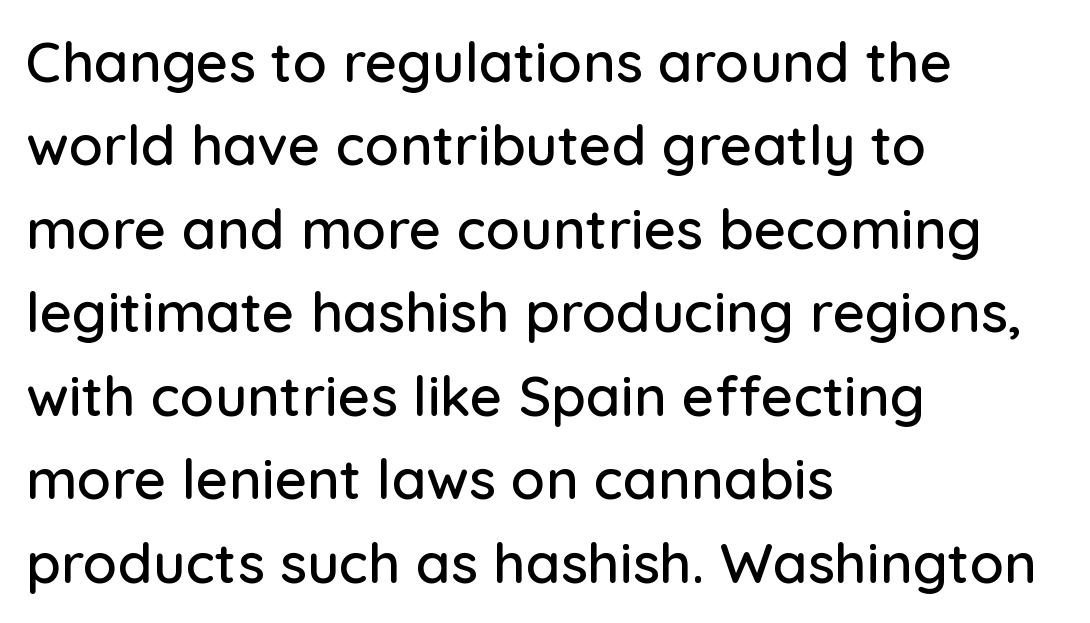
Q: Is the text italic (slanted)? A: No, it is upright.
Q: Is the typeface a serif or a sans-serif typeface? A: Sans-serif.
Q: Is the text underlined? A: No.
Q: How is the paragraph aligned? A: Left-aligned.
Q: Is the spacing between letters normal or unusually wide? A: Normal.
Q: Is the spacing between lines tight, normal or loose? A: Normal.
Q: Width (condensed, normal, or wide)? A: Normal.
Q: Stroke contrast? A: Low.
Q: x-height? A: Medium.
Q: Monospaced? A: No.
